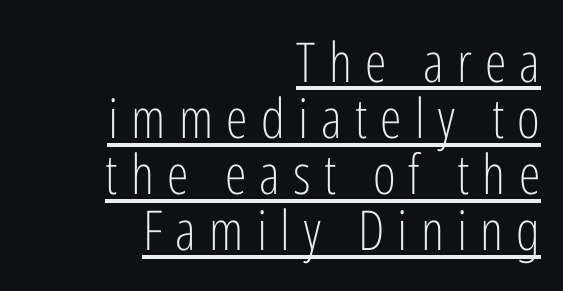
The image shows 55 px light, condensed sans-serif type, upright; set right-aligned, tight line spacing (1.02x), unusually wide letter spacing (+0.24 em), underlined; low stroke contrast and a medium x-height.
